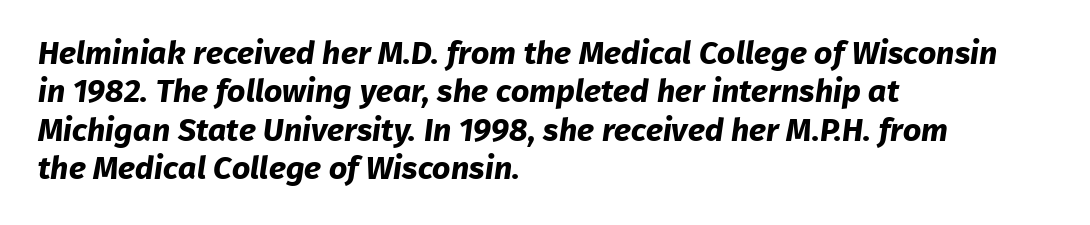
{"serif": "no", "bold": "yes", "weight": "bold", "width": "normal", "stroke_contrast": "low", "x_height": "medium", "monospaced": "no", "underline": "no", "align": "left", "line_spacing_ratio": 1.2, "letter_spacing": "normal", "letter_spacing_em": 0.0, "glyph_px": 32}
